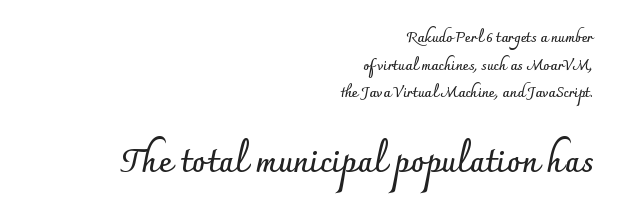
The image shows 32 px semibold sans-serif type; set right-aligned, loose line spacing (1.97x), normal letter spacing, not underlined; the second (bottom) block is 2.29x larger; low stroke contrast and a small x-height.
